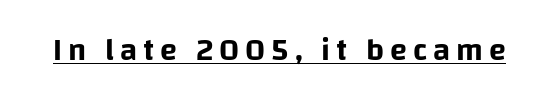
Regarding serifs, this sample does without them. Spacing verdict: proportional, widths tailored to each character. Notice how the stems are strictly vertical — no italics here. The face used here appears with an underline applied.
